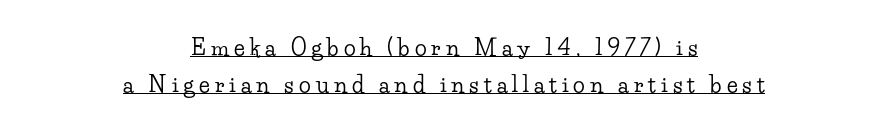
Q: Is the text italic (slanted)? A: No, it is upright.
Q: Is the text underlined? A: Yes.
Q: How is the paragraph aligned? A: Centered.
Q: Is the spacing between letters normal or unusually wide? A: Unusually wide.
Q: Is the spacing between lines tight, normal or loose? A: Normal.
